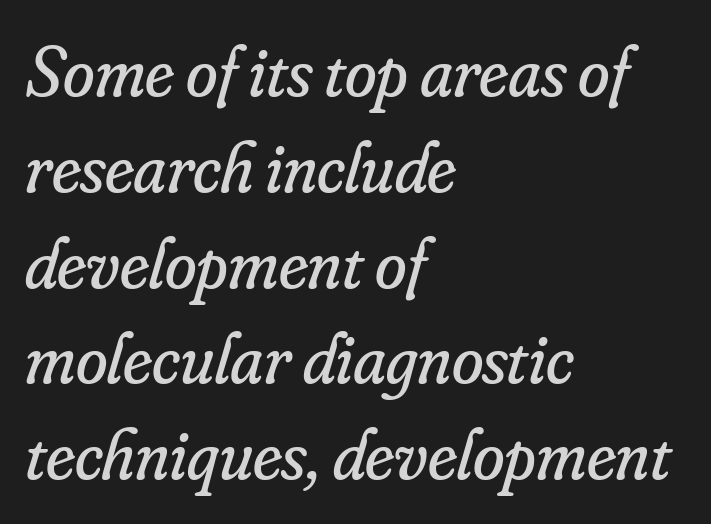
In terms of letterform style, serifs are clearly present. Does the copy run flush right? No — it runs flush left. Letter spacing: default. Proportional: the letters do not fall into vertical columns.
